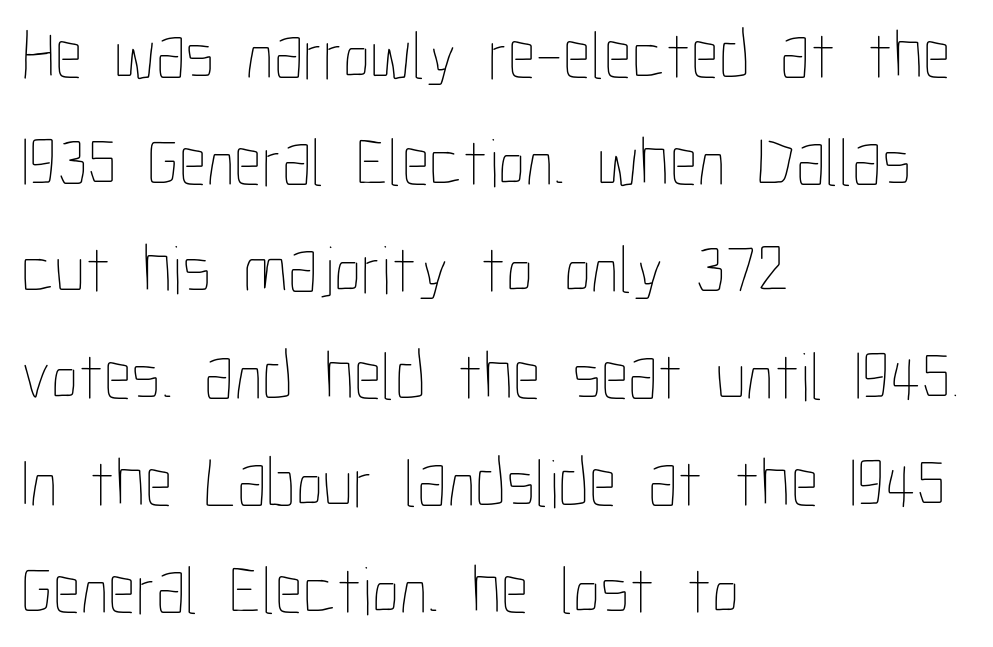
The image shows 69 px thin, condensed type, upright; set left-aligned, normal line spacing (1.55x), normal letter spacing, not underlined; low stroke contrast and a medium x-height.
